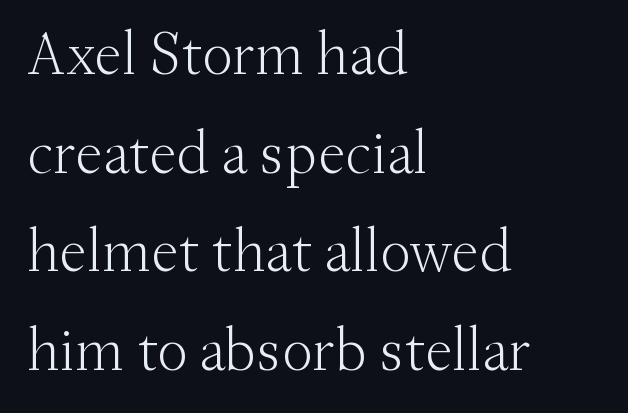
Heaviness? Minimal to ordinary, like unemphasized prose. Compared with a centered layout, this one pins lines to the left instead. Vertical spacing — default. Quick note: underline off. Posture: upright roman. Varying glyph widths throughout — classic text-font behaviour.
